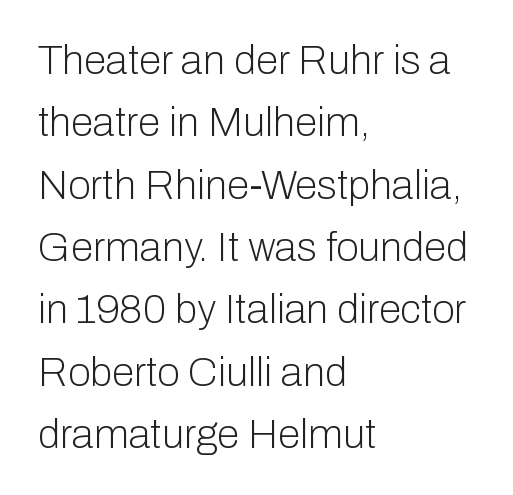
The image shows 41 px light sans-serif type, upright; set left-aligned, normal line spacing (1.52x), normal letter spacing, not underlined; low stroke contrast and a medium x-height.
